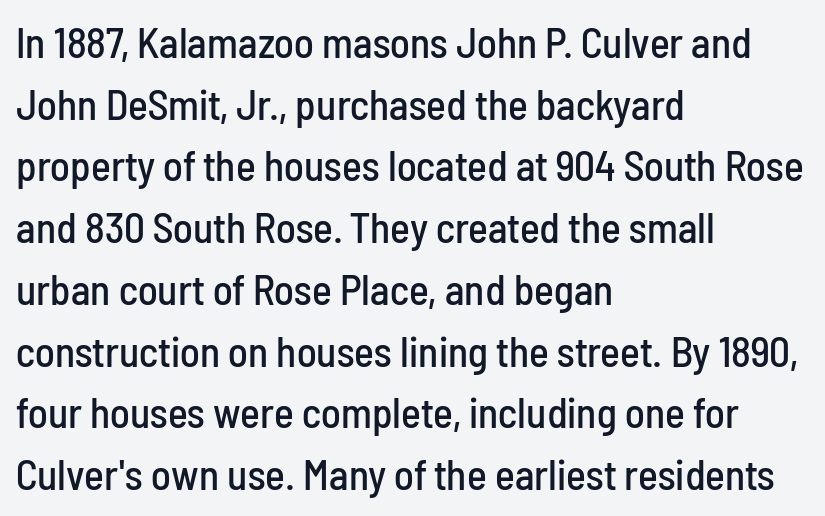
Beneath every word, the page is bare. The lines in this sample share a left origin and differ only in where they stop. Think of a printed novel: that variable character pitch is what you see here. The rendering keeps characters at their native spacing. Is there much room between lines? A standard amount, neither cramped nor airy. Typographically, this falls in the sans-serif category.
